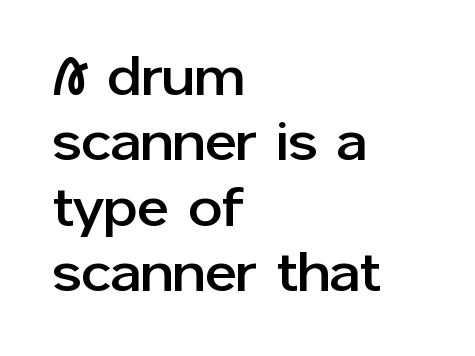
The image shows 54 px sans-serif type, upright; set left-aligned, line spacing 1.21x, normal letter spacing, not underlined; low stroke contrast and a medium x-height.
